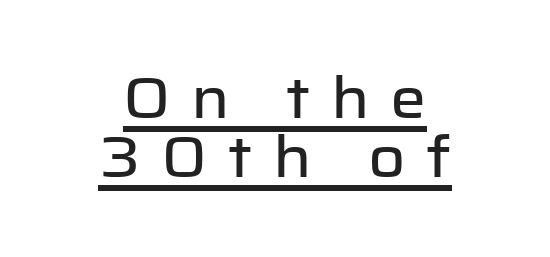
Q: Is the text italic (slanted)? A: No, it is upright.
Q: Is the typeface a serif or a sans-serif typeface? A: Sans-serif.
Q: Is the text underlined? A: Yes.
Q: How is the paragraph aligned? A: Centered.
Q: Is the spacing between letters normal or unusually wide? A: Unusually wide.
Q: Is the spacing between lines tight, normal or loose? A: Tight.
Q: Width (condensed, normal, or wide)? A: Normal.
Q: Stroke contrast? A: Low.
Q: x-height? A: Medium.
Q: Monospaced? A: No.
